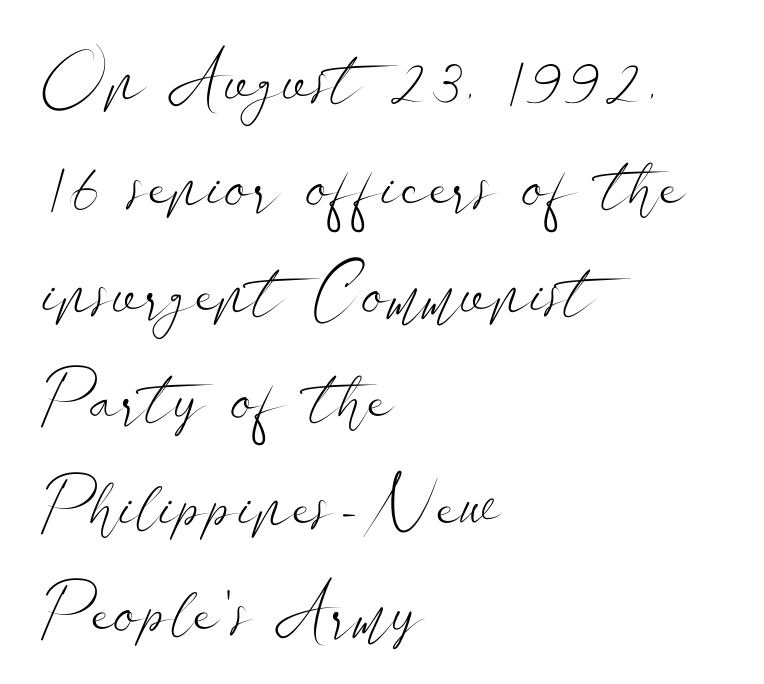
Q: Is the text bold? A: No.
Q: Is the text italic (slanted)? A: Yes.
Q: Is the typeface a serif or a sans-serif typeface? A: Sans-serif.
Q: Is the text underlined? A: No.
Q: How is the paragraph aligned? A: Left-aligned.
Q: Is the spacing between letters normal or unusually wide? A: Normal.
Q: Is the spacing between lines tight, normal or loose? A: Normal.
Q: Width (condensed, normal, or wide)? A: Wide.
Q: Stroke contrast? A: Low.
Q: x-height? A: Small.
Q: Monospaced? A: No.
